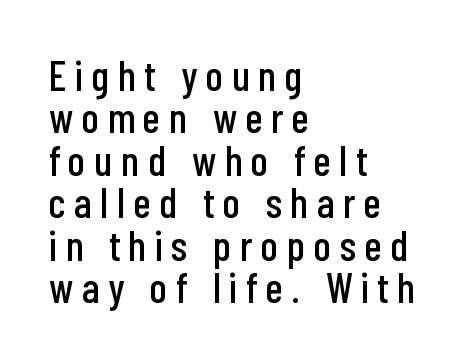
{"serif": "no", "italic": "no", "width": "condensed", "stroke_contrast": "low", "x_height": "medium", "monospaced": "no", "underline": "no", "align": "left", "line_spacing": "tight", "line_spacing_ratio": 1.01, "letter_spacing": "wide", "letter_spacing_em": 0.21, "glyph_px": 42}
